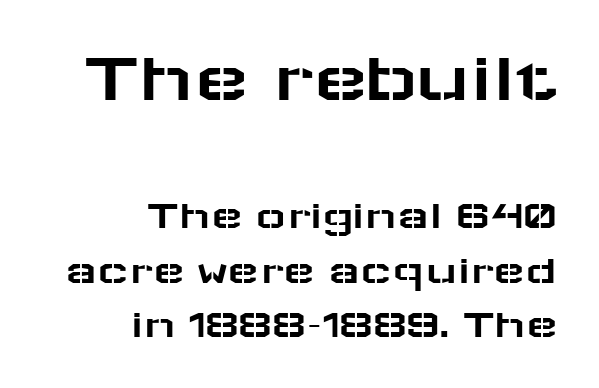
Bigger letters appear in the top chunk; the bottom chunk is reduced. The type is set solid horizontally, with unmodified tracking. In terms of posture, this sample is upright. Nobody drew a line under any word here.
